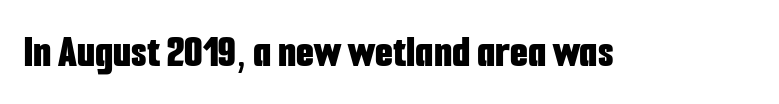
A bare baseline throughout the passage. This sample has the flowing, uneven cadence of proportional lettering. Designer's note — italics off, roman on. The tracking reads as untouched default to a designer's eye.
